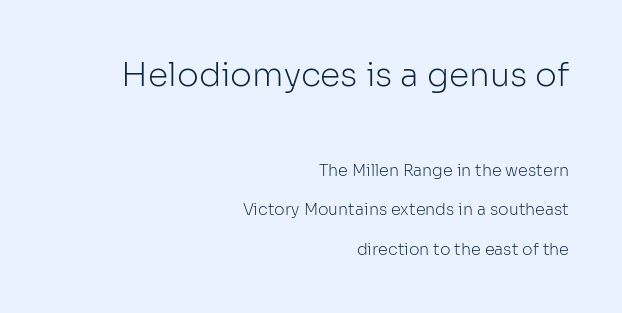
The image shows 33 px light sans-serif type, upright; set right-aligned, loose line spacing (2.45x), normal letter spacing, not underlined; the first (top) block is 2.06x larger; low stroke contrast and a medium x-height.
